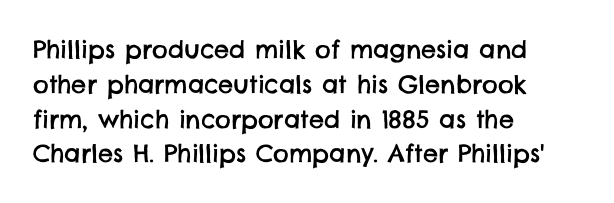
Line starts are locked; line ends wander. Does the leading feel generous? No, just average. Only glyphs here, with clear space below each row. This rendering leaves character spacing at its baseline value.
